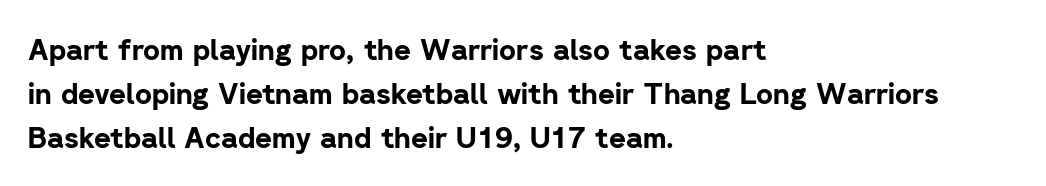
{"serif": "no", "italic": "no", "bold": "yes", "weight": "bold", "width": "normal", "stroke_contrast": "low", "x_height": "medium", "monospaced": "no", "underline": "no", "align": "left", "line_spacing": "normal", "line_spacing_ratio": 1.52, "letter_spacing": "normal", "letter_spacing_em": 0.0, "glyph_px": 29}
